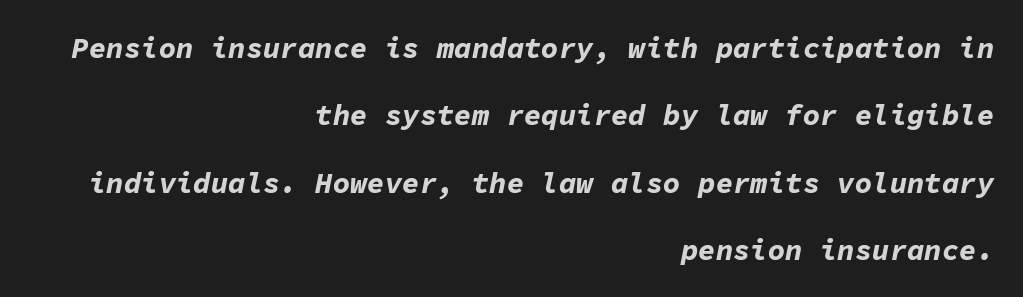
The image shows 29 px bold type, italic (leaning right), monospaced; set right-aligned, loose line spacing (2.32x), normal letter spacing, not underlined; low stroke contrast and a medium x-height.
